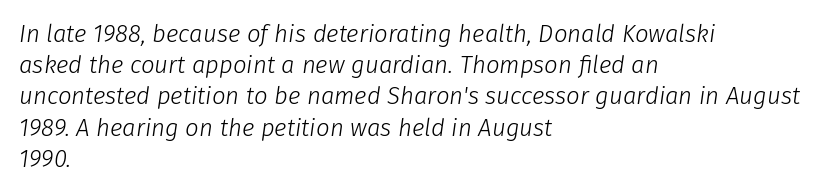
The image shows 24 px text type, italic (leaning right); set left-aligned, normal line spacing (1.3x), normal letter spacing, not underlined.
